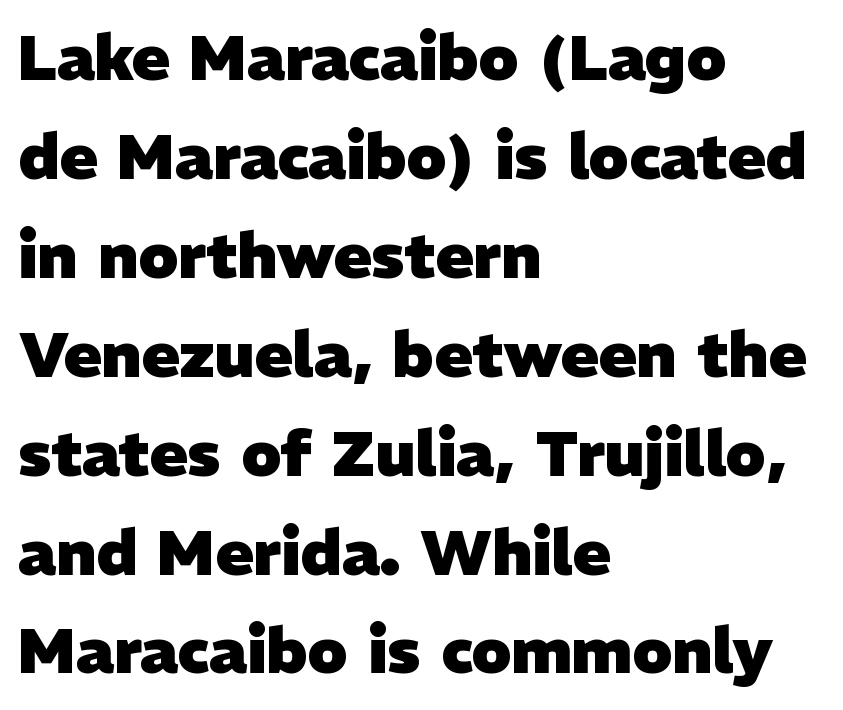
{"serif": "no", "bold": "yes", "weight": "heavy", "width": "normal", "stroke_contrast": "low", "x_height": "medium", "monospaced": "no", "underline": "no", "align": "left", "line_spacing": "normal", "line_spacing_ratio": 1.57, "letter_spacing": "normal", "letter_spacing_em": 0.0, "glyph_px": 63}
